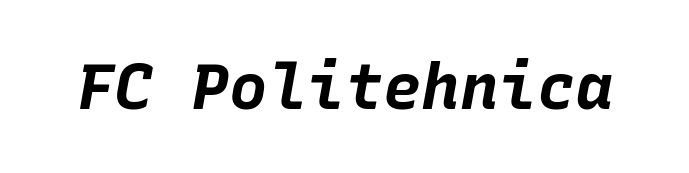
Bold? Absolutely — the strokes are thick and heavy. The words here are not underlined. Yep, that's italic — everything's leaning. Students, note that the glyphs here touch the page at normal intervals. This sample has the even, mechanical cadence of fixed-width lettering.
